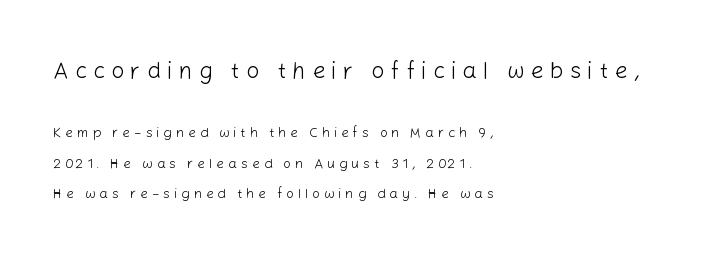
Q: Is the text bold? A: No.
Q: Is the text italic (slanted)? A: No, it is upright.
Q: Is the text underlined? A: No.
Q: How is the paragraph aligned? A: Left-aligned.
Q: Is the spacing between letters normal or unusually wide? A: Unusually wide.
Q: Is the spacing between lines tight, normal or loose? A: Loose.
Q: Which block of text is set in a larger size, the first (top) or the second (bottom)? A: The first (top) one.
